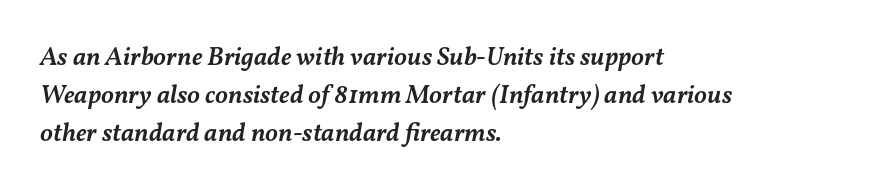
The specimen reads as italic at a glance. These lines sit exactly where default settings would place them. A bare baseline throughout the passage. One-word summary of the alignment: left.
